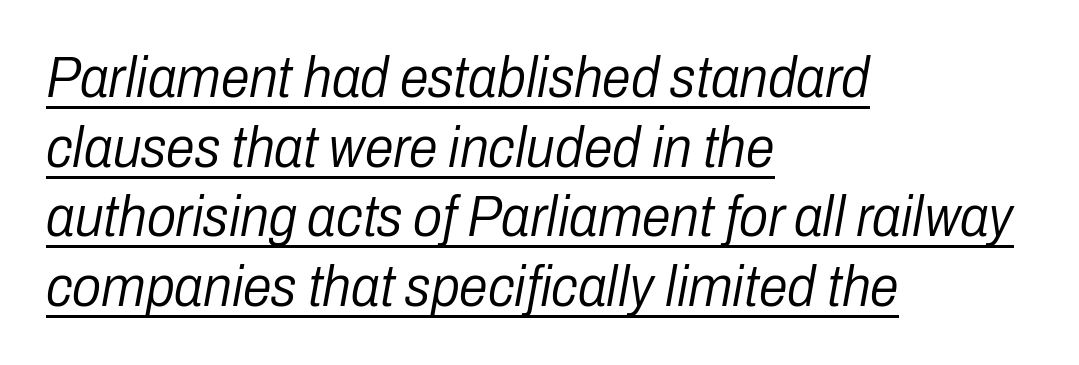
Q: Is the text bold? A: No.
Q: Is the text italic (slanted)? A: Yes, it leans right by about 10 degrees.
Q: Is the text underlined? A: Yes.
Q: How is the paragraph aligned? A: Left-aligned.
Q: Is the spacing between letters normal or unusually wide? A: Normal.
Q: Width (condensed, normal, or wide)? A: Condensed.
Q: Stroke contrast? A: Low.
Q: x-height? A: Medium.
Q: Monospaced? A: No.
